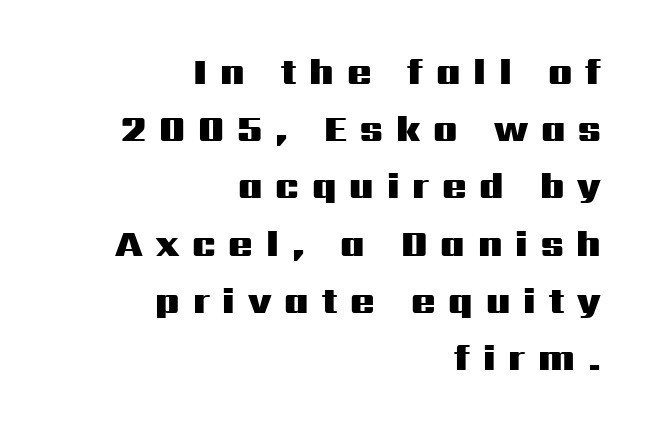
{"serif": "no", "italic": "no", "bold": "yes", "weight": "heavy", "width": "wide", "stroke_contrast": "medium", "x_height": "medium", "monospaced": "no", "underline": "no", "align": "right", "line_spacing": "normal", "line_spacing_ratio": 1.59, "letter_spacing": "wide", "letter_spacing_em": 0.36, "glyph_px": 36}
